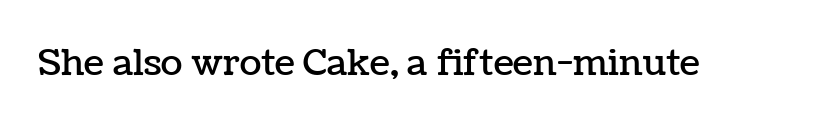
The type is set solid horizontally, with unmodified tracking. Is this a fixed-width face? No — the glyphs have proportional, varying widths. This rendering features lettering with no underline. This sample uses an upright cut, with every glyph sitting square on the baseline.
